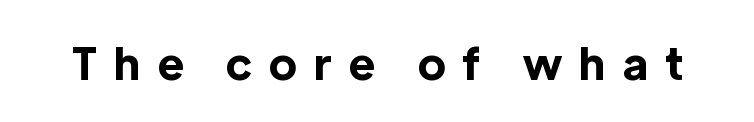
Q: Is the text bold? A: Yes.
Q: Is the text italic (slanted)? A: No, it is upright.
Q: Is the typeface a serif or a sans-serif typeface? A: Sans-serif.
Q: Is the text underlined? A: No.
Q: Is the spacing between letters normal or unusually wide? A: Unusually wide.
Q: Width (condensed, normal, or wide)? A: Normal.
Q: x-height? A: Medium.
Q: Monospaced? A: No.
